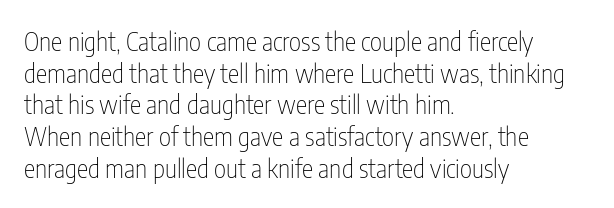
{"italic": "no", "bold": "no", "underline": "no", "align": "left", "line_spacing_ratio": 1.22, "letter_spacing": "normal", "letter_spacing_em": 0.0, "glyph_px": 26}
